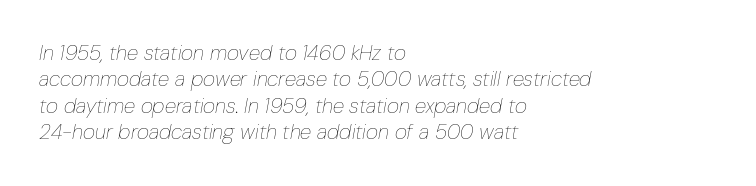
Between one letter and the next there's only the usual sliver of space. Caption: face not bold, strokes unweighted. The words here are not underlined. Where is the straight margin? On the left. The letters are slanted; this is an italic face. Regarding leading, the lines here are spaced in the standard way.
